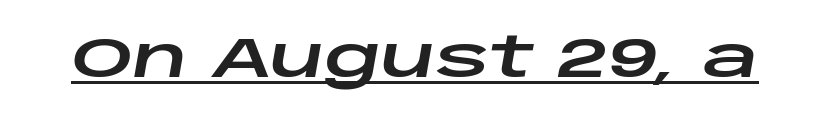
Q: Is the text italic (slanted)? A: Yes, it leans right by about 10 degrees.
Q: Is the text underlined? A: Yes.
Q: Is the spacing between letters normal or unusually wide? A: Normal.
Q: Width (condensed, normal, or wide)? A: Wide.
Q: Stroke contrast? A: Low.
Q: x-height? A: Large.
Q: Monospaced? A: No.
